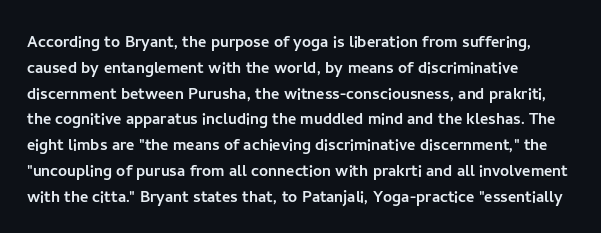
Q: Is the text italic (slanted)? A: No, it is upright.
Q: Is the text underlined? A: No.
Q: How is the paragraph aligned? A: Left-aligned.
Q: Is the spacing between letters normal or unusually wide? A: Normal.
Q: Is the spacing between lines tight, normal or loose? A: Normal.
